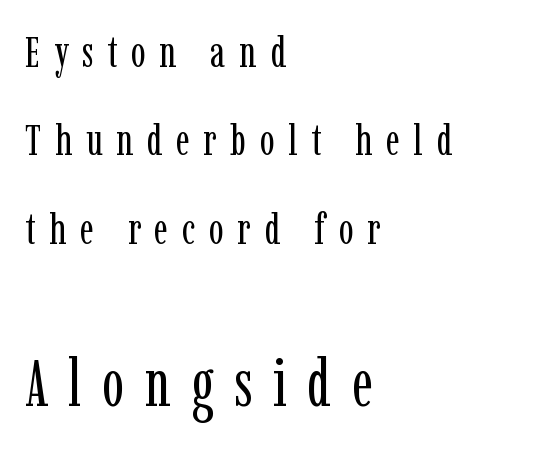
Characters follow at a spacing far wider than the type designer built in. Look at the glyph heights: the lower group is clearly the bigger setting. A roman cut, with each character standing at attention. Honestly, there is no underline to notice here at all. Does the copy run flush right? No — it runs flush left. A typesetter would call this proportional, since set widths differ per character.
